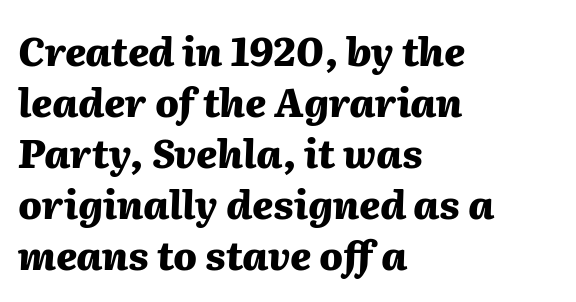
Q: Is the text bold? A: Yes.
Q: Is the text italic (slanted)? A: Yes, it leans right by about 2 degrees.
Q: Is the text underlined? A: No.
Q: How is the paragraph aligned? A: Left-aligned.
Q: Is the spacing between letters normal or unusually wide? A: Normal.
Q: Is the spacing between lines tight, normal or loose? A: Normal.
Q: Width (condensed, normal, or wide)? A: Normal.
Q: Stroke contrast? A: Medium.
Q: x-height? A: Medium.
Q: Monospaced? A: No.
